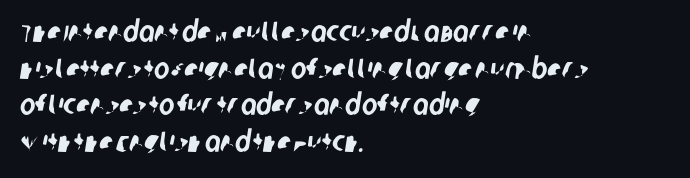
The image shows 29 px condensed sans-serif type; set left-aligned, normal line spacing (1.26x), normal letter spacing, not underlined; low stroke contrast and a large x-height.
